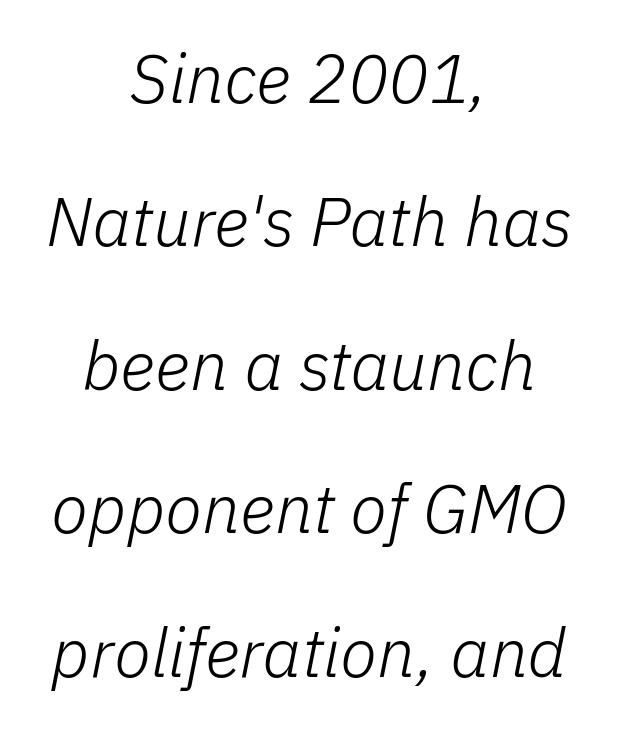
{"italic": "yes", "lean": "right", "slant_degrees": 11, "bold": "no", "weight": "light", "width": "normal", "stroke_contrast": "low", "x_height": "medium", "monospaced": "no", "underline": "no", "align": "center", "line_spacing": "loose", "line_spacing_ratio": 2.11, "letter_spacing": "normal", "letter_spacing_em": 0.0, "glyph_px": 68}
